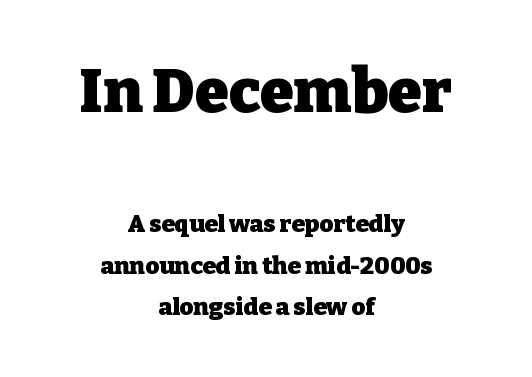
{"serif": "yes", "italic": "no", "bold": "yes", "weight": "heavy", "width": "normal", "stroke_contrast": "low", "x_height": "medium", "monospaced": "no", "underline": "no", "align": "center", "line_spacing_ratio": 1.74, "letter_spacing": "normal", "letter_spacing_em": 0.0, "larger_block": "first", "size_ratio": 2.54, "glyph_px": 61}
